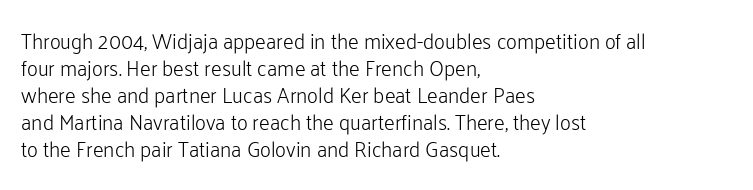
The passage shown is not underscored anywhere. Summary of vertical rhythm: regular, with standard interline spacing. The rag falls on the right side of this text block. Notice how the stems are strictly vertical — no italics here. Vertical stems look standard width or narrower in stroke.
